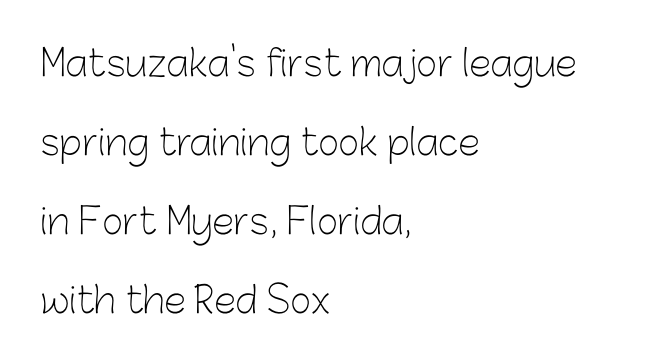
Q: Is the text bold? A: No.
Q: Is the text italic (slanted)? A: No, it is upright.
Q: Is the typeface a serif or a sans-serif typeface? A: Sans-serif.
Q: Is the text underlined? A: No.
Q: How is the paragraph aligned? A: Left-aligned.
Q: Is the spacing between letters normal or unusually wide? A: Normal.
Q: Is the spacing between lines tight, normal or loose? A: Loose.
Q: Width (condensed, normal, or wide)? A: Normal.
Q: Stroke contrast? A: Low.
Q: x-height? A: Medium.
Q: Monospaced? A: No.
